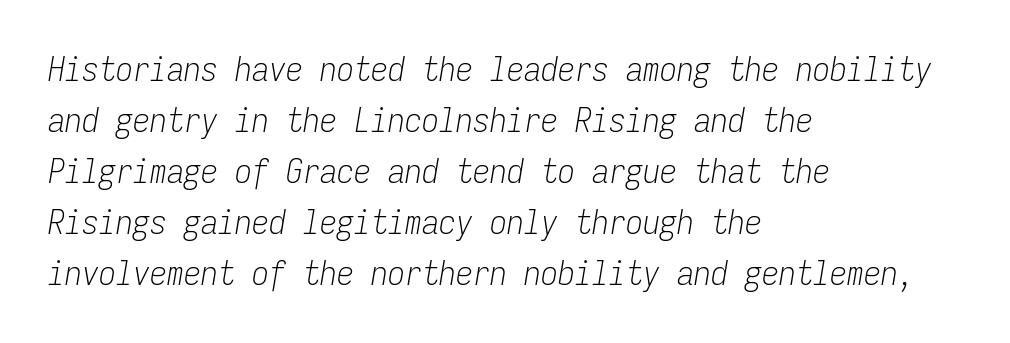
The image shows 34 px light, condensed type, italic (leaning right), monospaced; set left-aligned, normal line spacing (1.5x), normal letter spacing, not underlined; low stroke contrast and a medium x-height.
